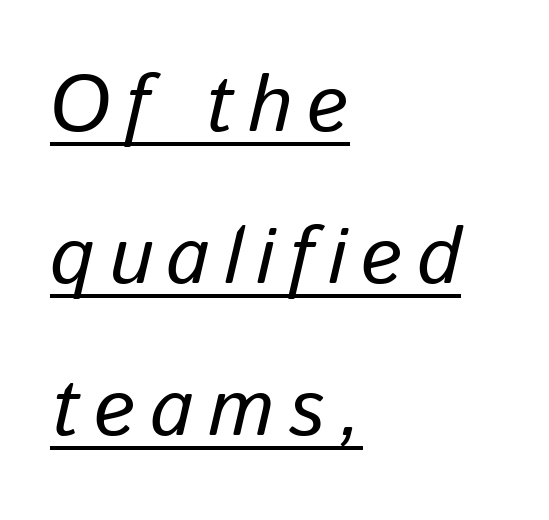
{"italic": "yes", "lean": "right", "slant_degrees": 13, "width": "normal", "stroke_contrast": "low", "x_height": "medium", "monospaced": "no", "underline": "yes", "align": "left", "line_spacing": "loose", "line_spacing_ratio": 1.9, "glyph_px": 80}
